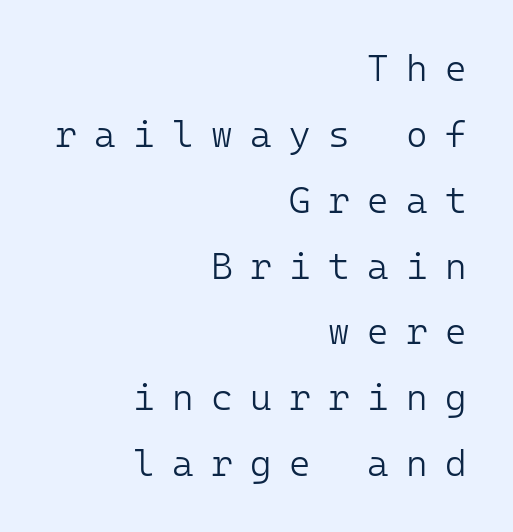
The weight tops out at a normal text grade. The face used here is a sans, in the tradition of grotesques and geometrics. The horizontal fit of the characters is loose and conspicuously gappy. A roman cut, with each character standing at attention. Underlining? Definitely not there. The text block is weighted toward the right margin, trailing off unevenly leftward.
